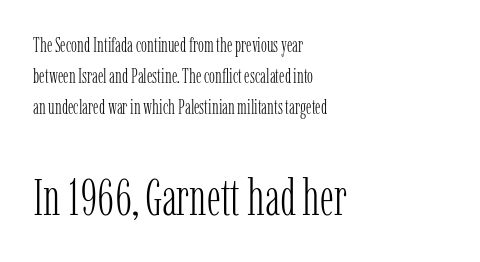
{"serif": "yes", "italic": "no", "bold": "no", "weight": "light", "width": "condensed", "stroke_contrast": "low", "x_height": "medium", "monospaced": "no", "underline": "no", "align": "left", "line_spacing": "normal", "line_spacing_ratio": 1.54, "letter_spacing": "normal", "letter_spacing_em": 0.0, "larger_block": "second", "size_ratio": 2.55, "glyph_px": 51}
